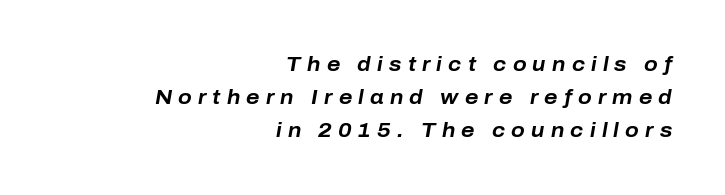
{"italic": "yes", "lean": "right", "slant_degrees": 10, "bold": "yes", "underline": "no", "align": "right", "line_spacing": "normal", "line_spacing_ratio": 1.64, "letter_spacing": "wide", "letter_spacing_em": 0.31, "glyph_px": 20}
